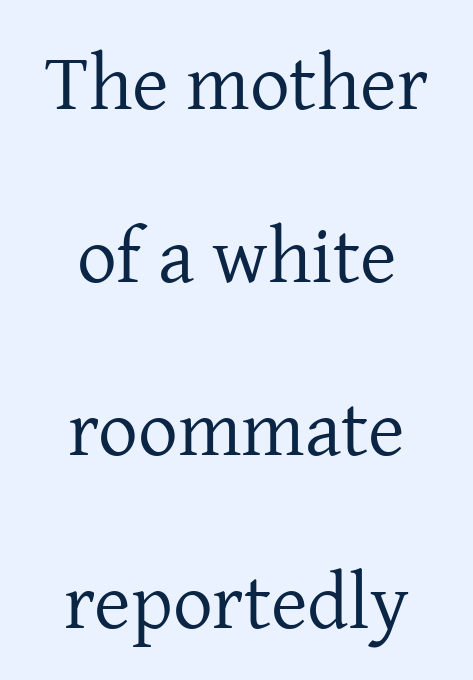
Q: Is the text bold? A: No.
Q: Is the text italic (slanted)? A: No, it is upright.
Q: Is the typeface a serif or a sans-serif typeface? A: Serif.
Q: Is the text underlined? A: No.
Q: How is the paragraph aligned? A: Centered.
Q: Is the spacing between letters normal or unusually wide? A: Normal.
Q: Is the spacing between lines tight, normal or loose? A: Loose.
Q: Width (condensed, normal, or wide)? A: Normal.
Q: Stroke contrast? A: Low.
Q: x-height? A: Medium.
Q: Monospaced? A: No.
